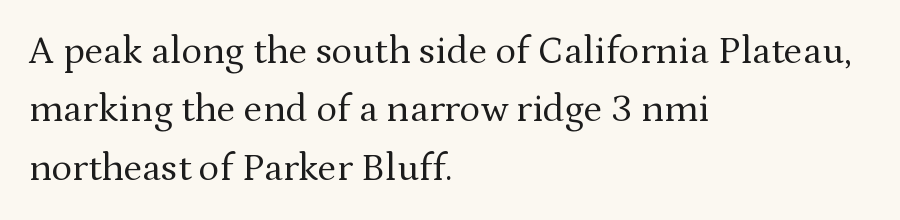
{"serif": "yes", "italic": "no", "bold": "no", "weight": "regular", "width": "normal", "stroke_contrast": "medium", "x_height": "medium", "monospaced": "no", "underline": "no", "align": "left", "line_spacing": "normal", "line_spacing_ratio": 1.5, "letter_spacing": "normal", "letter_spacing_em": 0.0, "glyph_px": 39}
